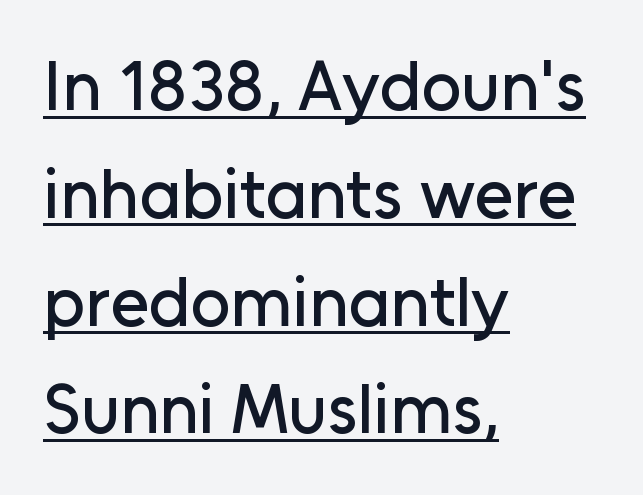
Look at the tracking — it's just the regular setting, nothing added. Classification — sans serif. Ascenders rise straight up at ninety degrees. Note the varied advance widths — an 'i' is clearly narrower than an 'm'. Underlining? Definitely there. Layout note: lines flush left.
